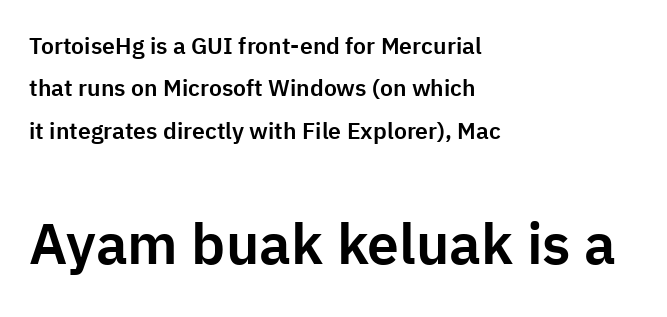
{"serif": "no", "italic": "no", "width": "normal", "stroke_contrast": "low", "x_height": "medium", "monospaced": "no", "underline": "no", "align": "left", "line_spacing_ratio": 1.84, "letter_spacing": "normal", "letter_spacing_em": 0.0, "larger_block": "second", "size_ratio": 2.48, "glyph_px": 57}
